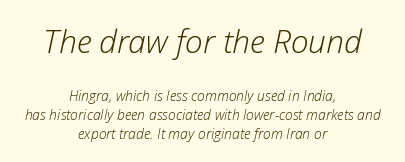
The image shows 32 px light type, italic (leaning right); set centered, normal line spacing (1.34x), normal letter spacing, not underlined; the first (top) block is 2.29x larger; low stroke contrast and a medium x-height.
